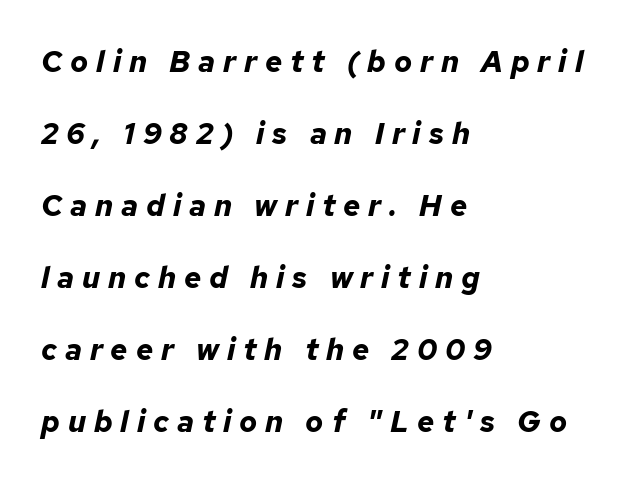
Quick note: underline off. Heavy-handed strokes throughout: this text is bold. The letters advance in unequal steps, a hallmark of proportional type. Rendered with sloped, italic letterforms. What's the leading like? Stretched, with rows far apart.
